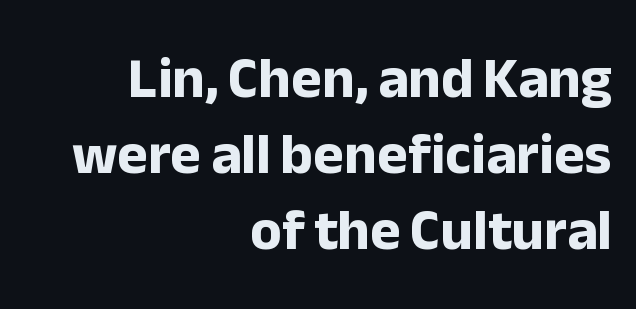
The image shows 58 px bold sans-serif type, upright; set right-aligned, normal line spacing (1.31x), normal letter spacing, not underlined; low stroke contrast and a medium x-height.
